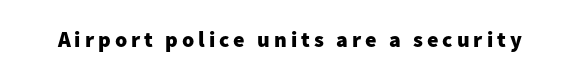
Q: Is the text bold? A: Yes.
Q: Is the text italic (slanted)? A: No, it is upright.
Q: Is the text underlined? A: No.
